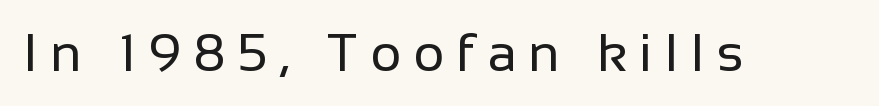
Q: Is the text bold? A: No.
Q: Is the text italic (slanted)? A: No, it is upright.
Q: Is the typeface a serif or a sans-serif typeface? A: Sans-serif.
Q: Is the text underlined? A: No.
Q: Is the spacing between letters normal or unusually wide? A: Unusually wide.
Q: Width (condensed, normal, or wide)? A: Normal.
Q: Stroke contrast? A: Low.
Q: x-height? A: Medium.
Q: Monospaced? A: No.
